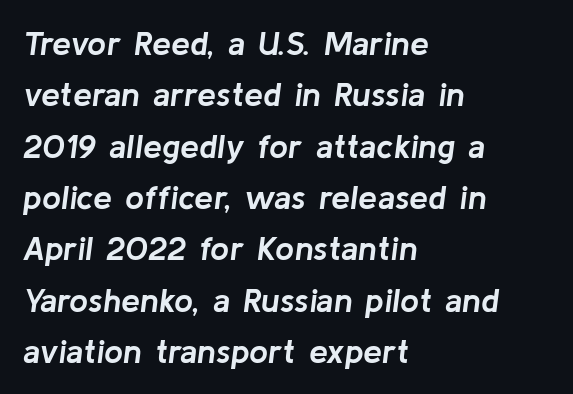
Q: Is the text bold? A: Yes.
Q: Is the text italic (slanted)? A: Yes, it leans right by about 8 degrees.
Q: Is the text underlined? A: No.
Q: How is the paragraph aligned? A: Left-aligned.
Q: Is the spacing between letters normal or unusually wide? A: Normal.
Q: Is the spacing between lines tight, normal or loose? A: Normal.
Q: Width (condensed, normal, or wide)? A: Normal.
Q: Stroke contrast? A: Low.
Q: x-height? A: Medium.
Q: Monospaced? A: No.
